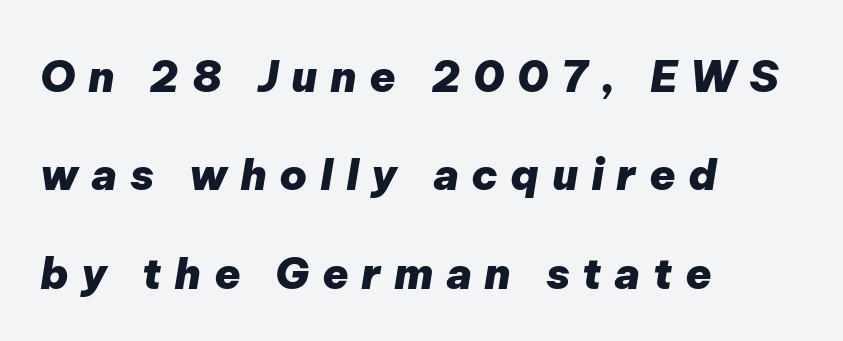
The image shows 43 px heavy type, italic (leaning right); set left-aligned, loose line spacing (2.29x), unusually wide letter spacing (+0.29 em), not underlined; low stroke contrast and a medium x-height.
